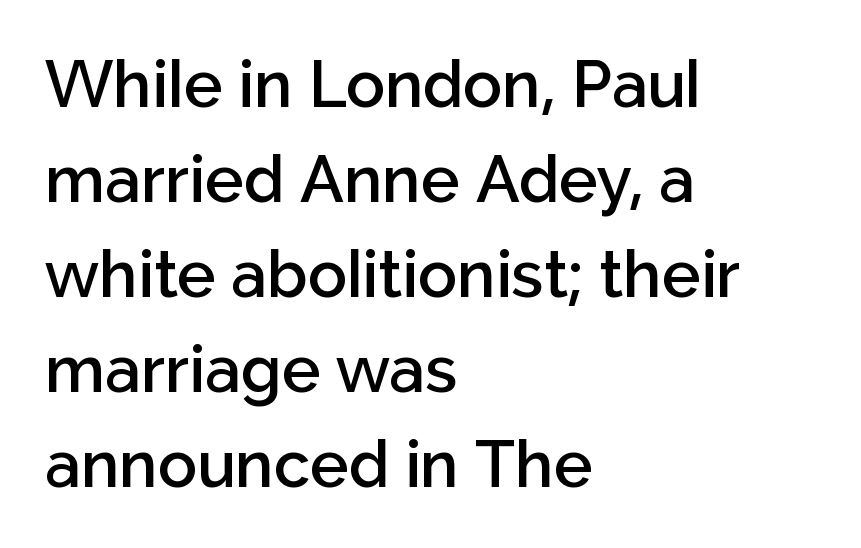
The image shows 65 px semibold sans-serif type, upright; set left-aligned, normal line spacing (1.46x), normal letter spacing, not underlined; low stroke contrast and a medium x-height.
